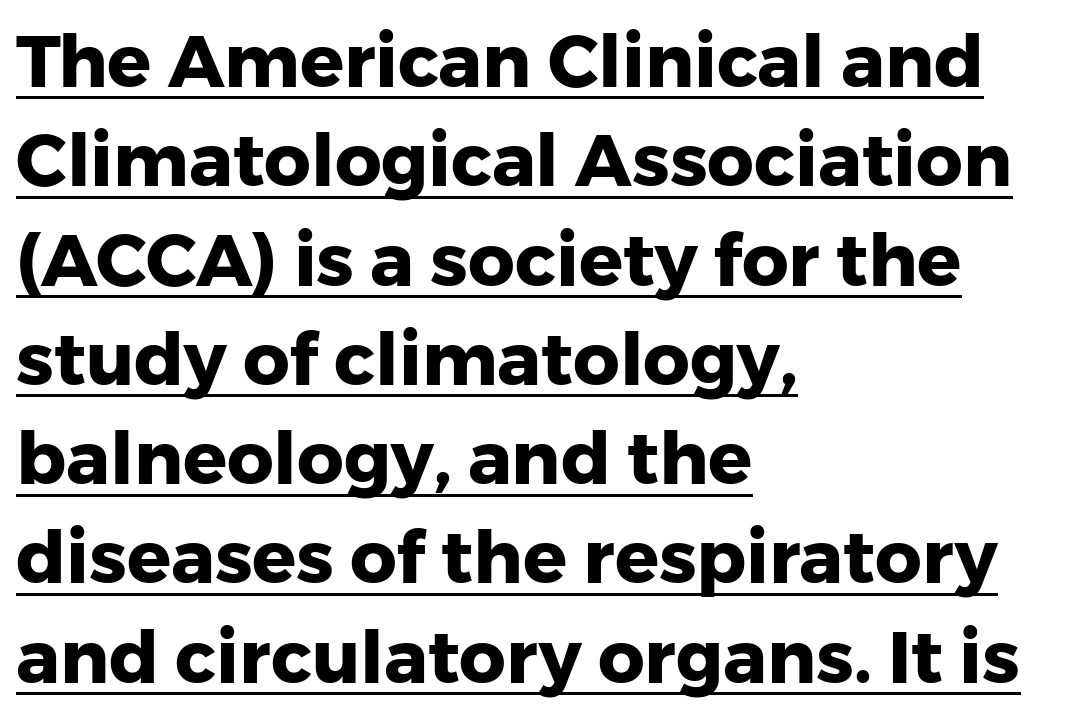
The image shows 73 px heavy sans-serif type, upright; set left-aligned, normal line spacing (1.36x), normal letter spacing, underlined; low stroke contrast and a medium x-height.
